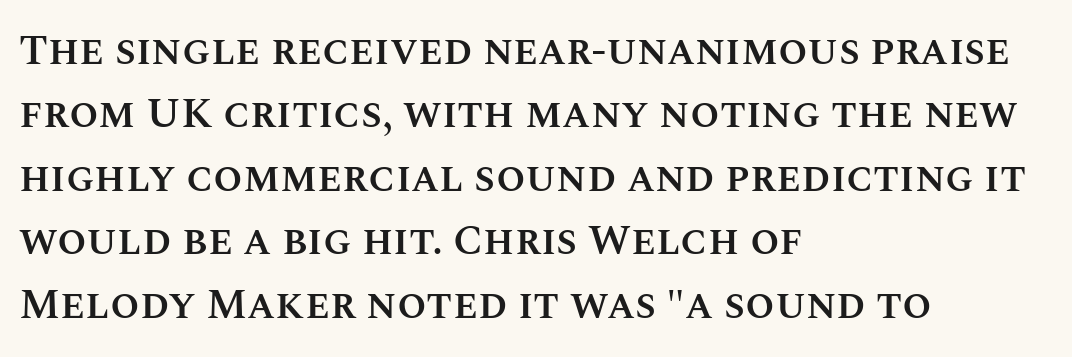
Any mark beneath the type? The region is blank. Honestly, the row spacing looks completely unremarkable. Quick note: not italic, upright. The passage shown has conventional tracking throughout. Spacing verdict: proportional, widths tailored to each character.
